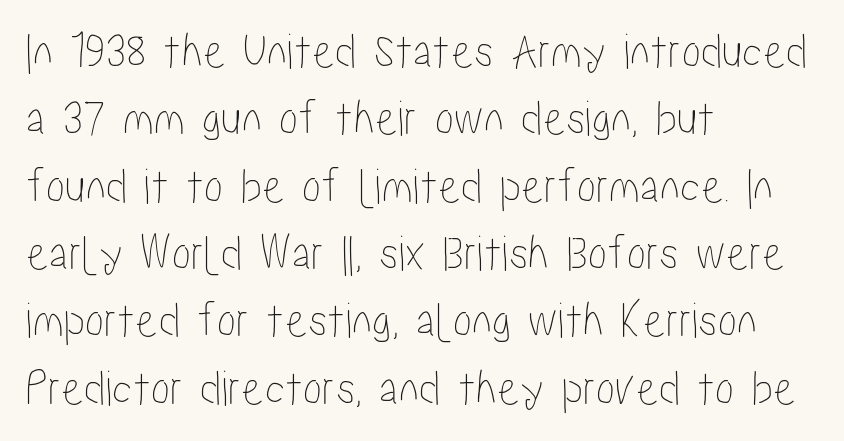
A bare baseline throughout the passage. Tracking here is standard; glyphs follow each other at the usual distance. The lines in this sample share a left origin and differ only in where they stop. Students, observe: this is what conventionally led text looks like. This is roman type, the default non-slanted kind. The passage shown is typed in a proportional face where columns would drift.
